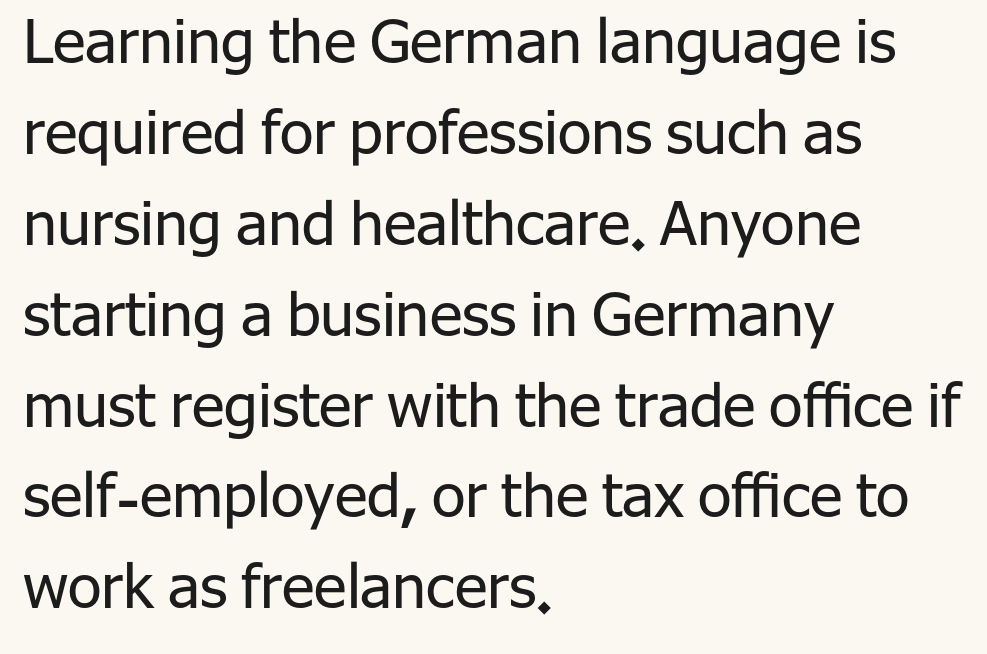
{"serif": "no", "italic": "no", "bold": "no", "weight": "regular", "width": "normal", "stroke_contrast": "low", "x_height": "medium", "monospaced": "no", "underline": "no", "align": "left", "line_spacing": "normal", "line_spacing_ratio": 1.49, "letter_spacing": "normal", "letter_spacing_em": 0.0, "glyph_px": 61}
